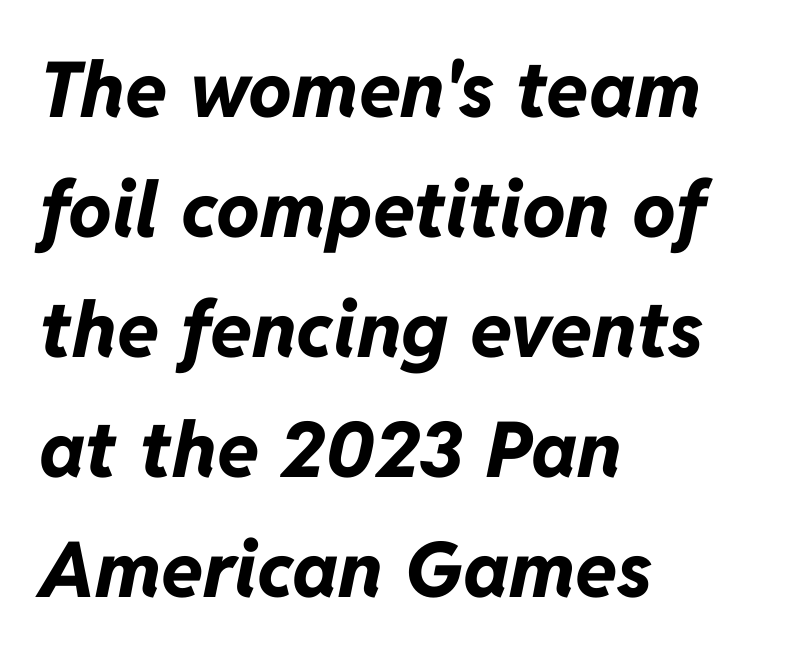
The image shows 77 px bold type, italic (leaning right); set left-aligned, normal line spacing (1.56x), normal letter spacing, not underlined; low stroke contrast and a medium x-height.
